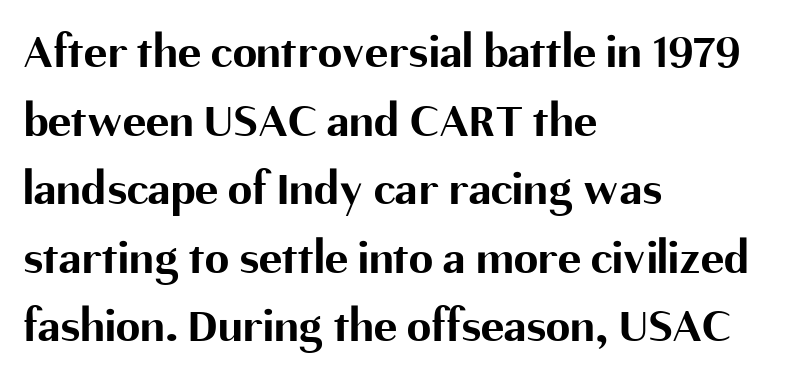
On the weight axis this lands at bold, roughly 700. The letters stand upright; this is a roman face. Unmarked baselines from the first word to the last. All the whitespace from short lines collects on the right. The text was rendered using a sans face with plain stroke endings. Varying glyph widths throughout — classic text-font behaviour.
